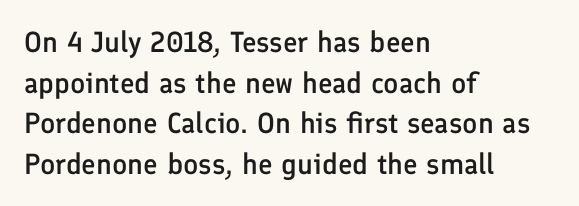
This sample has the flowing, uneven cadence of proportional lettering. Visually the block forms a straight wall on the left and a jagged coastline on the right. Interline gaps are of average width in this sample. Font category for this specimen: sans-serif. Is the type bold? Partly — it's a semibold, heavier than regular but not fully bold. Notice how the stems are strictly vertical — no italics here.
